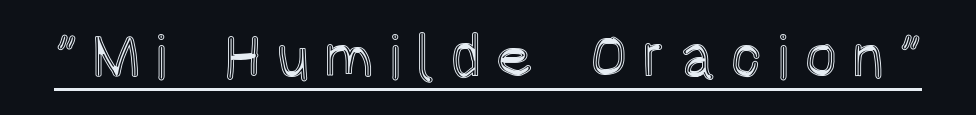
Q: Is the text italic (slanted)? A: No, it is upright.
Q: Is the text underlined? A: Yes.
Q: Is the spacing between letters normal or unusually wide? A: Unusually wide.
Q: Width (condensed, normal, or wide)? A: Condensed.
Q: x-height? A: Large.
Q: Monospaced? A: No.
